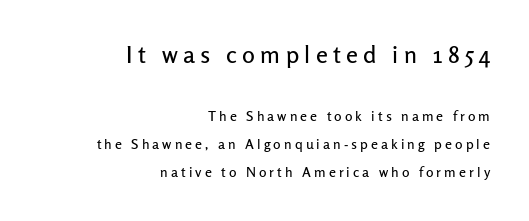
A typesetter would call this leading open, well beyond the default. Check under the words: just untouched page. Words appear elongated and porous because spacing is wide. The text block is weighted toward the right margin, trailing off unevenly leftward. The letters stand upright; this is a roman face.
